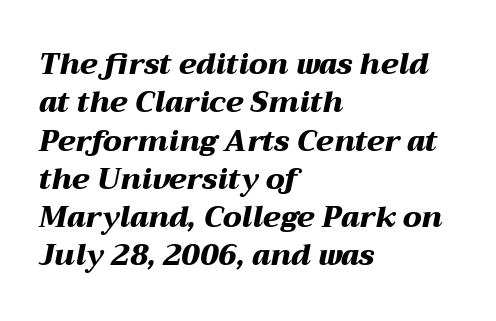
Q: Is the text bold? A: Yes.
Q: Is the text italic (slanted)? A: Yes, it leans right by about 12 degrees.
Q: Is the text underlined? A: No.
Q: How is the paragraph aligned? A: Left-aligned.
Q: Is the spacing between letters normal or unusually wide? A: Normal.
Q: Is the spacing between lines tight, normal or loose? A: Normal.
Q: Width (condensed, normal, or wide)? A: Wide.
Q: Stroke contrast? A: Medium.
Q: x-height? A: Medium.
Q: Monospaced? A: No.
